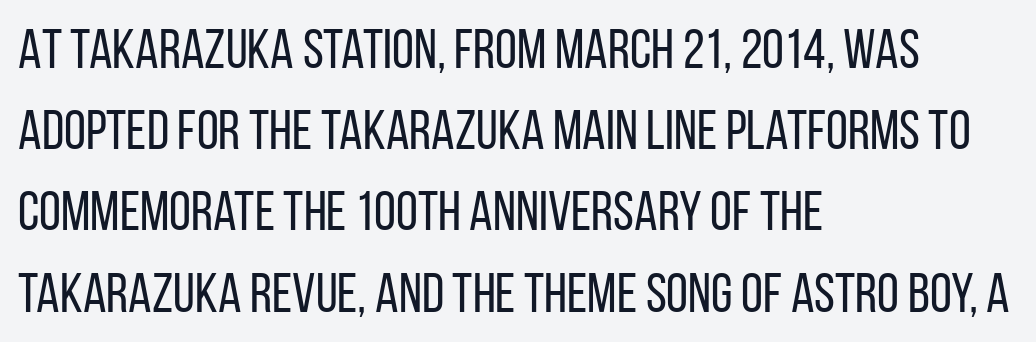
The image shows 56 px regular-weight, condensed sans-serif type, upright; set left-aligned, normal line spacing (1.45x), normal letter spacing, not underlined; low stroke contrast and a large x-height.
